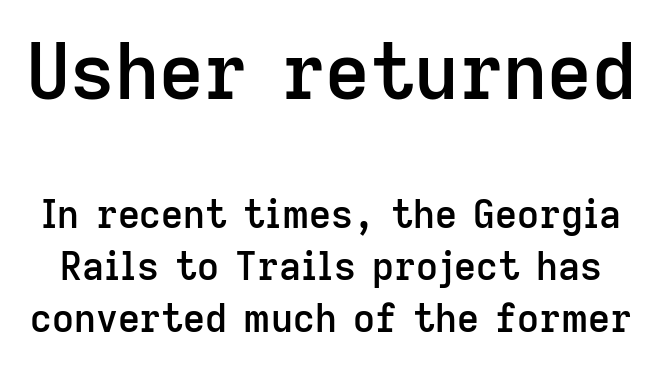
Q: Is the text bold? A: Semi-bold.
Q: Is the text italic (slanted)? A: No, it is upright.
Q: Is the typeface a serif or a sans-serif typeface? A: Sans-serif.
Q: Is the text underlined? A: No.
Q: Is the spacing between letters normal or unusually wide? A: Normal.
Q: Is the spacing between lines tight, normal or loose? A: Normal.
Q: Which block of text is set in a larger size, the first (top) or the second (bottom)? A: The first (top) one.
Q: Width (condensed, normal, or wide)? A: Normal.
Q: Stroke contrast? A: Low.
Q: x-height? A: Medium.
Q: Monospaced? A: No.
